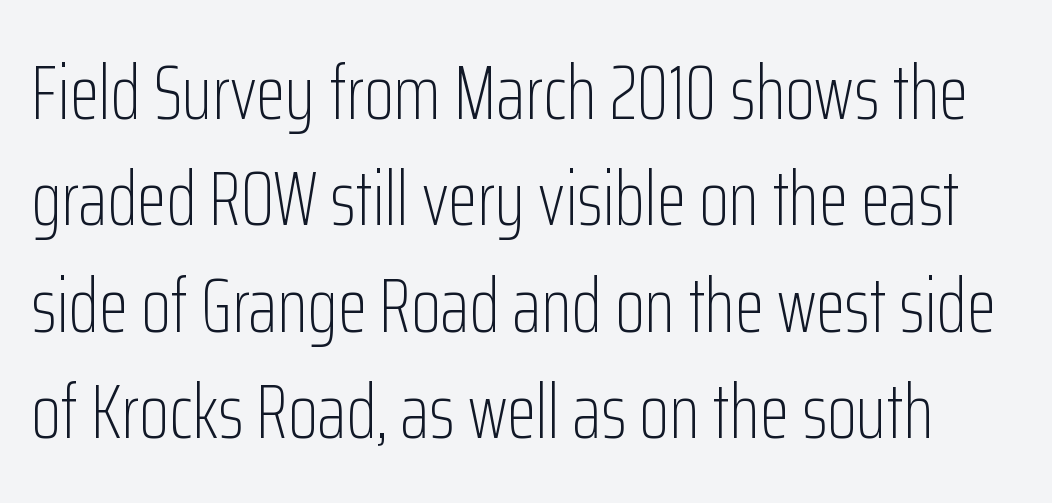
The image shows 77 px light, condensed sans-serif type, upright; set normal line spacing (1.38x), normal letter spacing, not underlined; low stroke contrast and a medium x-height.
